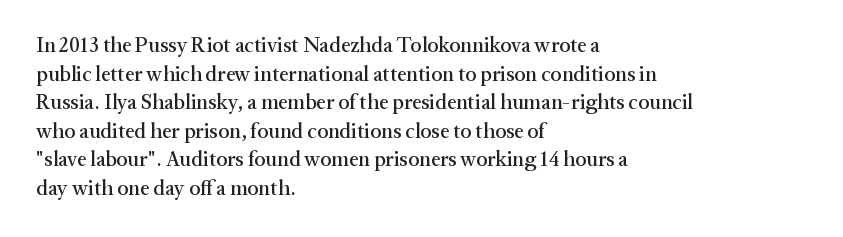
{"italic": "no", "underline": "no", "align": "left", "line_spacing": "normal", "line_spacing_ratio": 1.36, "letter_spacing": "normal", "letter_spacing_em": 0.0, "glyph_px": 21}
